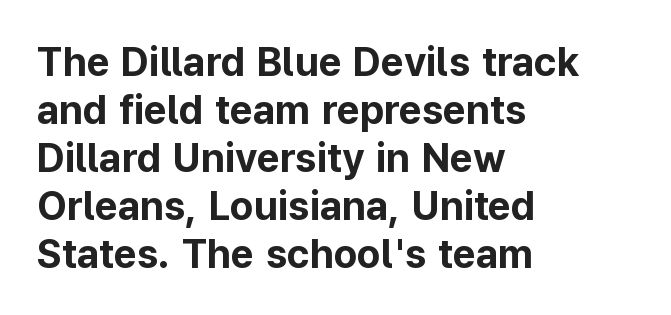
Q: Is the text bold? A: Yes.
Q: Is the text italic (slanted)? A: No, it is upright.
Q: Is the typeface a serif or a sans-serif typeface? A: Sans-serif.
Q: Is the text underlined? A: No.
Q: How is the paragraph aligned? A: Left-aligned.
Q: Is the spacing between letters normal or unusually wide? A: Normal.
Q: Width (condensed, normal, or wide)? A: Normal.
Q: Stroke contrast? A: Low.
Q: x-height? A: Medium.
Q: Monospaced? A: No.
